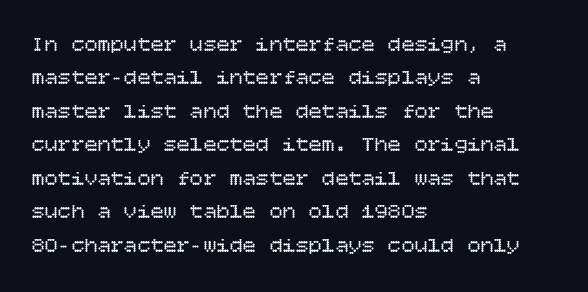
The image shows 22 px text type, upright; set left-aligned, normal line spacing (1.52x), normal letter spacing, not underlined.
